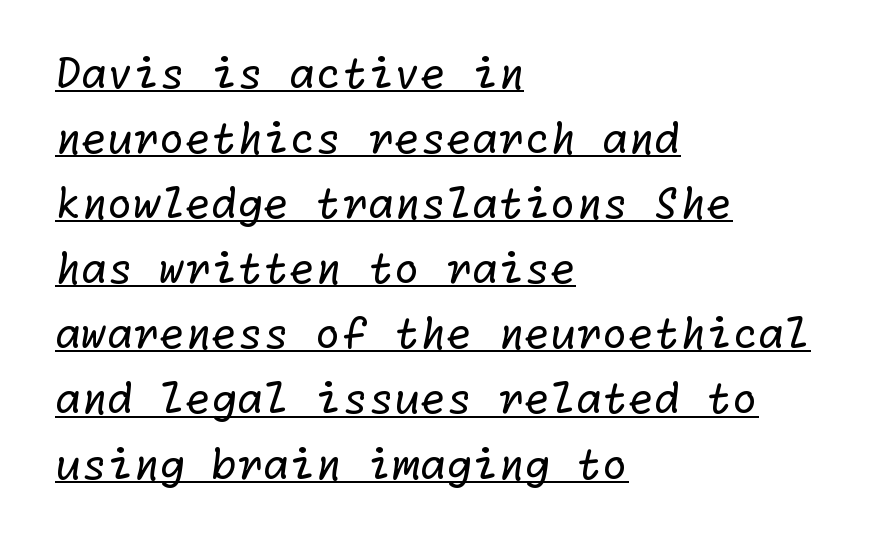
{"serif": "no", "bold": "no", "weight": "regular", "width": "normal", "stroke_contrast": "low", "x_height": "medium", "underline": "yes", "align": "left", "line_spacing": "normal", "line_spacing_ratio": 1.55, "letter_spacing": "normal", "letter_spacing_em": 0.0, "glyph_px": 42}
